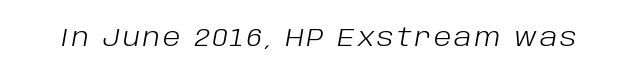
The passage shown leans; its letterforms are oblique. Honestly, there is no underline to notice here at all. Each stroke keeps to a modest, everyday thickness or less.
